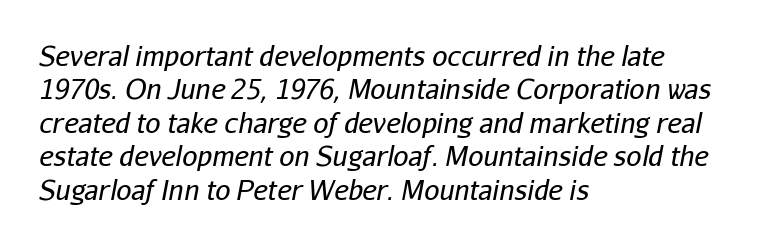
Q: Is the text bold? A: No.
Q: Is the text italic (slanted)? A: Yes, it leans right by about 11 degrees.
Q: Is the text underlined? A: No.
Q: How is the paragraph aligned? A: Left-aligned.
Q: Is the spacing between letters normal or unusually wide? A: Normal.
